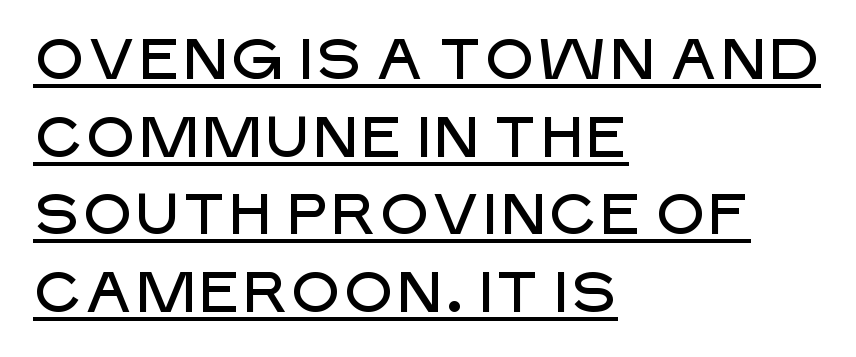
{"serif": "no", "italic": "no", "width": "normal", "stroke_contrast": "low", "x_height": "large", "monospaced": "no", "underline": "yes", "align": "left", "line_spacing": "normal", "line_spacing_ratio": 1.36, "letter_spacing": "normal", "letter_spacing_em": 0.0, "glyph_px": 57}
